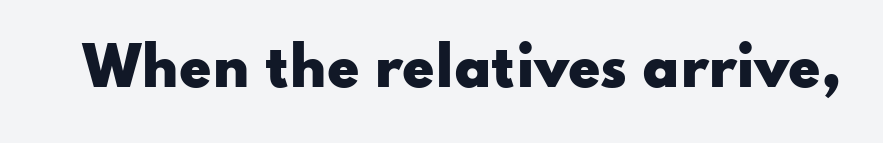
As a designer I'd log this as weight 700, bold. The tracking reads as untouched default to a designer's eye. The letters advance in unequal steps, a hallmark of proportional type. Look at the bottom of the vertical strokes: they stop flat, with no serifs. This rendering features lettering with no underline. Nope, not italic — everything's standing straight.
